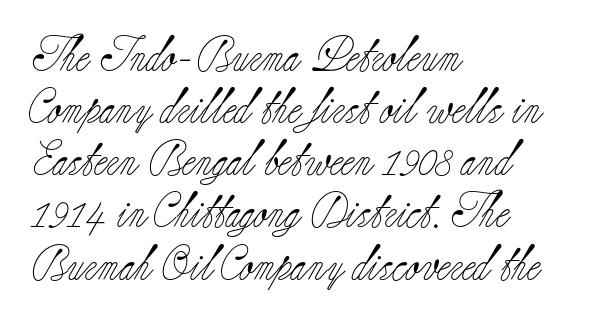
The weight tops out at a normal text grade. The rendering keeps characters at their native spacing. Old-style or modern, the face here clearly has serifs. Interline gaps are of average width in this sample. Character widths vary here, with narrow letters taking less room than wide ones.
